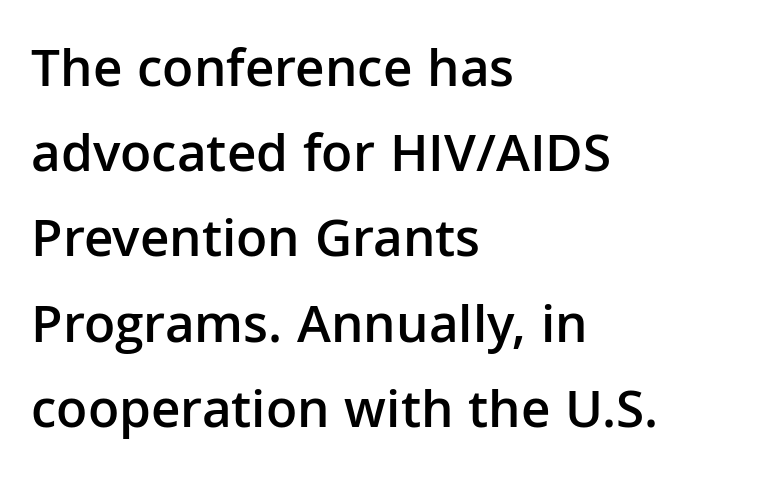
The image shows 55 px semibold sans-serif type, upright; set left-aligned, normal line spacing (1.55x), normal letter spacing, not underlined; low stroke contrast and a medium x-height.
